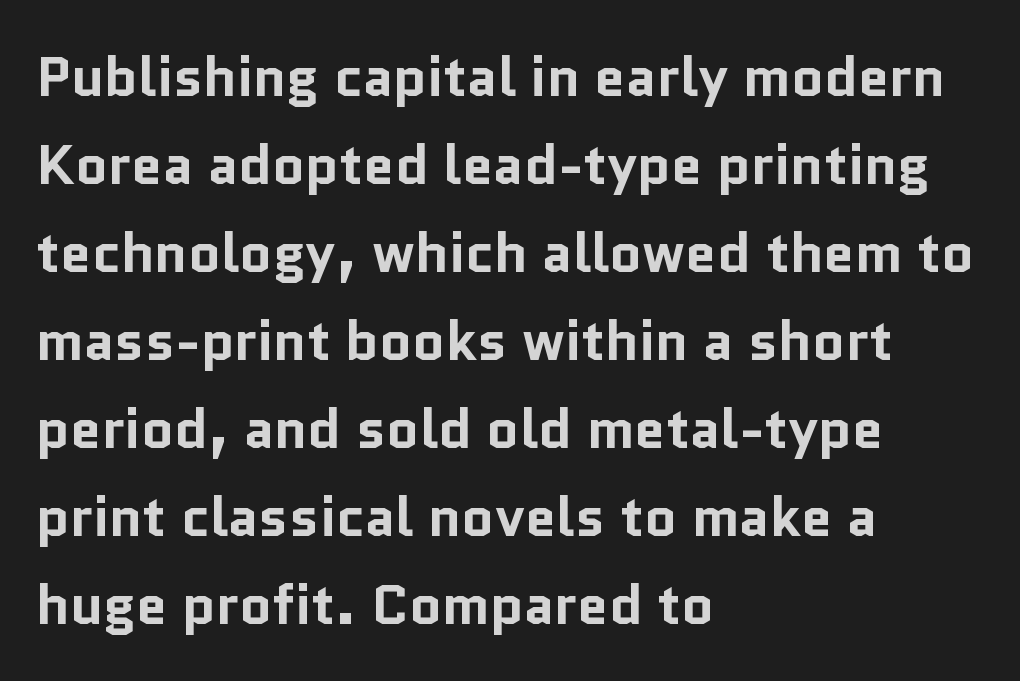
{"serif": "no", "italic": "no", "bold": "yes", "weight": "bold", "width": "normal", "stroke_contrast": "low", "x_height": "medium", "monospaced": "no", "underline": "no", "align": "left", "line_spacing": "normal", "line_spacing_ratio": 1.57, "letter_spacing": "normal", "letter_spacing_em": 0.0, "glyph_px": 56}
